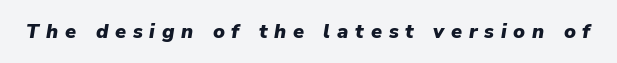
The image shows 20 px bold type, italic (leaning right); set unusually wide letter spacing (+0.34 em), not underlined.
